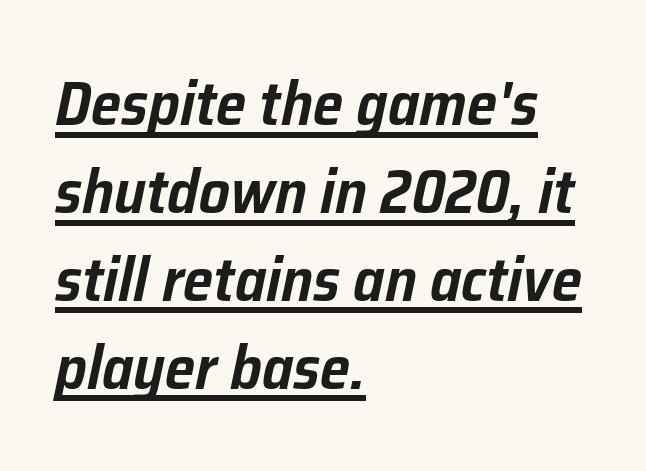
The image shows 61 px text type, italic (leaning right); set left-aligned, normal line spacing (1.44x), normal letter spacing, underlined; low stroke contrast and a medium x-height.
